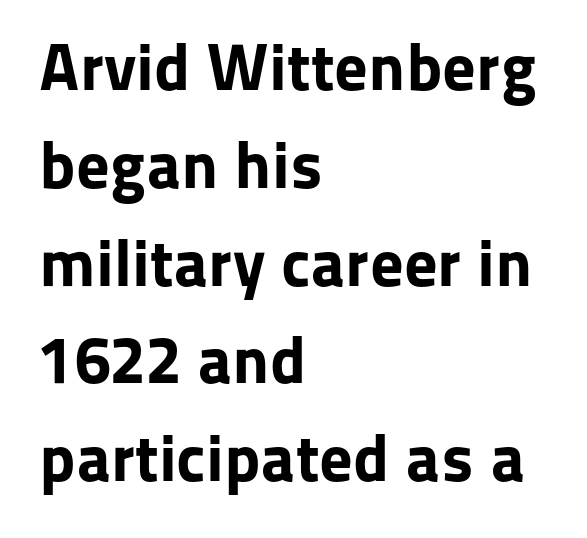
Q: Is the text bold? A: Yes.
Q: Is the text italic (slanted)? A: No, it is upright.
Q: Is the typeface a serif or a sans-serif typeface? A: Sans-serif.
Q: Is the text underlined? A: No.
Q: How is the paragraph aligned? A: Left-aligned.
Q: Is the spacing between letters normal or unusually wide? A: Normal.
Q: Is the spacing between lines tight, normal or loose? A: Normal.
Q: Width (condensed, normal, or wide)? A: Normal.
Q: Stroke contrast? A: Low.
Q: x-height? A: Medium.
Q: Monospaced? A: No.
